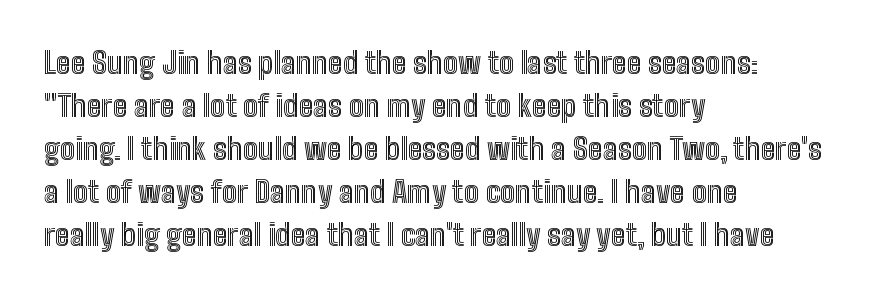
Q: Is the text italic (slanted)? A: No, it is upright.
Q: Is the text underlined? A: No.
Q: How is the paragraph aligned? A: Left-aligned.
Q: Is the spacing between letters normal or unusually wide? A: Normal.
Q: Is the spacing between lines tight, normal or loose? A: Normal.
Q: Width (condensed, normal, or wide)? A: Condensed.
Q: x-height? A: Medium.
Q: Monospaced? A: No.
